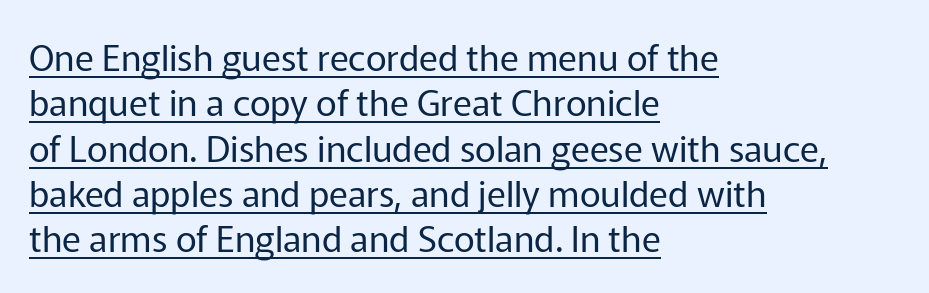
Q: Is the text bold? A: No.
Q: Is the text italic (slanted)? A: No, it is upright.
Q: Is the typeface a serif or a sans-serif typeface? A: Sans-serif.
Q: Is the text underlined? A: Yes.
Q: How is the paragraph aligned? A: Left-aligned.
Q: Is the spacing between letters normal or unusually wide? A: Normal.
Q: Is the spacing between lines tight, normal or loose? A: Normal.
Q: Width (condensed, normal, or wide)? A: Normal.
Q: Stroke contrast? A: Low.
Q: x-height? A: Medium.
Q: Monospaced? A: No.
